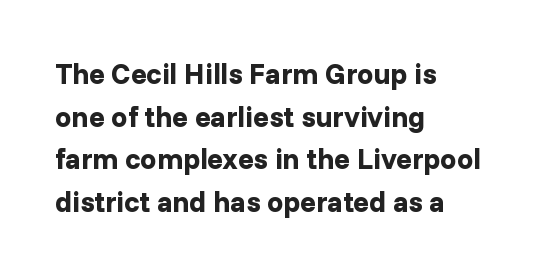
Q: Is the text bold? A: Yes.
Q: Is the text italic (slanted)? A: No, it is upright.
Q: Is the typeface a serif or a sans-serif typeface? A: Sans-serif.
Q: Is the text underlined? A: No.
Q: How is the paragraph aligned? A: Left-aligned.
Q: Is the spacing between letters normal or unusually wide? A: Normal.
Q: Is the spacing between lines tight, normal or loose? A: Normal.
Q: Width (condensed, normal, or wide)? A: Normal.
Q: Stroke contrast? A: Low.
Q: x-height? A: Medium.
Q: Monospaced? A: No.
